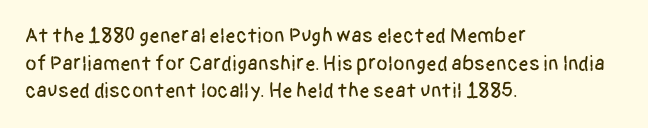
{"italic": "no", "underline": "no", "align": "left", "line_spacing": "normal", "line_spacing_ratio": 1.32, "letter_spacing": "normal", "letter_spacing_em": 0.0, "glyph_px": 21}
